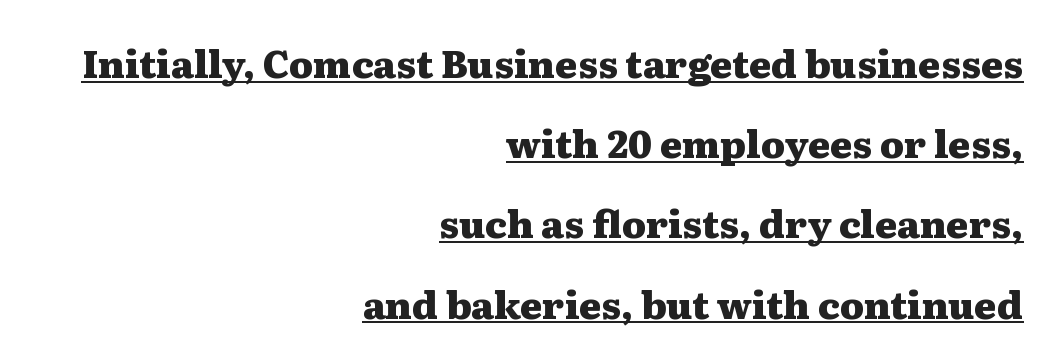
Q: Is the text bold? A: Yes.
Q: Is the text italic (slanted)? A: No, it is upright.
Q: Is the typeface a serif or a sans-serif typeface? A: Serif.
Q: Is the text underlined? A: Yes.
Q: How is the paragraph aligned? A: Right-aligned.
Q: Is the spacing between letters normal or unusually wide? A: Normal.
Q: Is the spacing between lines tight, normal or loose? A: Loose.
Q: Width (condensed, normal, or wide)? A: Wide.
Q: Stroke contrast? A: Medium.
Q: x-height? A: Medium.
Q: Monospaced? A: No.
